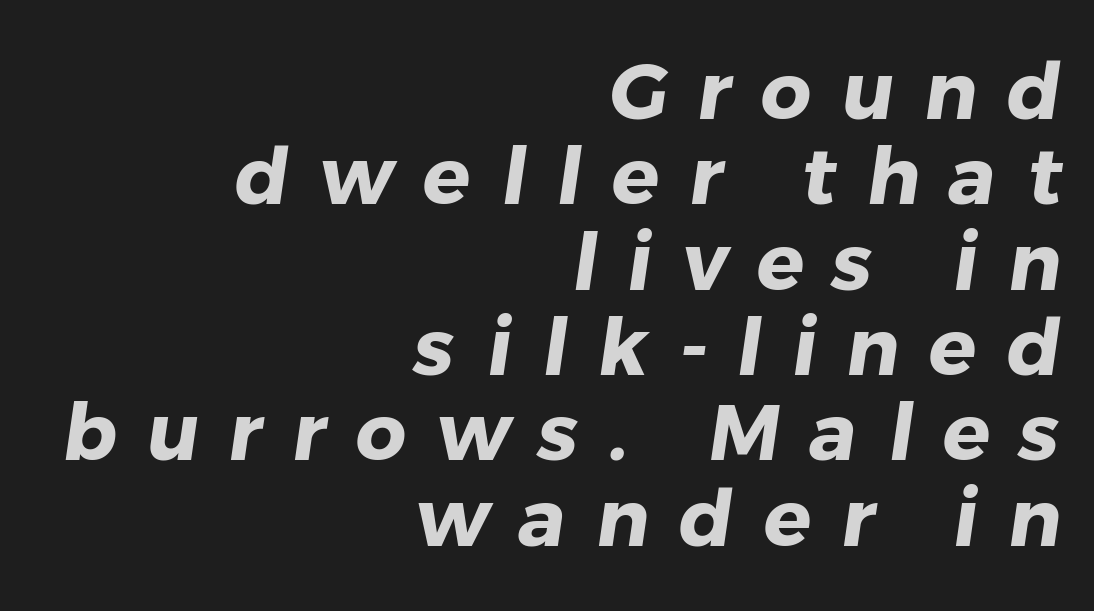
Glyph-to-glyph distance is far greater than everyday printed text. The type family on display is of the sans-serif kind. This sample has the flowing, uneven cadence of proportional lettering. Which margin do the lines hug? The right one — the left edge is uneven. Emphasis by weight is at full strength: bold.
